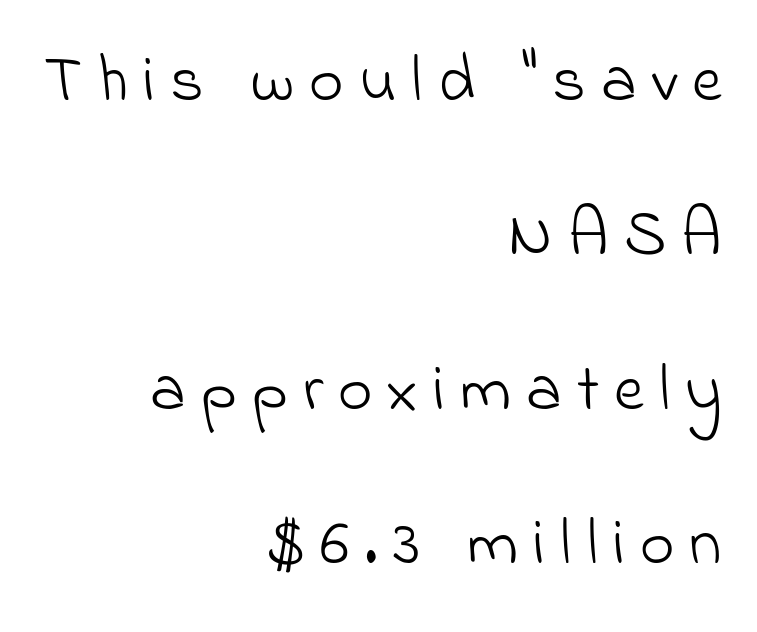
Is this a fixed-width face? No — the glyphs have proportional, varying widths. Is this a heavy cut? Hardly; it is regular or lighter. How are the letters spaced? Widely, with obvious added tracking. Just letters on the line, the space beneath them empty. All the whitespace from short lines collects on the left. What's the leading like? Stretched, with rows far apart.
